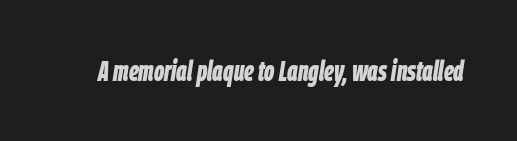
Q: Is the text bold? A: Yes.
Q: Is the text italic (slanted)? A: Yes, it leans right by about 9 degrees.
Q: Is the text underlined? A: No.
Q: Is the spacing between letters normal or unusually wide? A: Normal.
Q: Width (condensed, normal, or wide)? A: Condensed.
Q: Stroke contrast? A: Low.
Q: x-height? A: Large.
Q: Monospaced? A: No.
